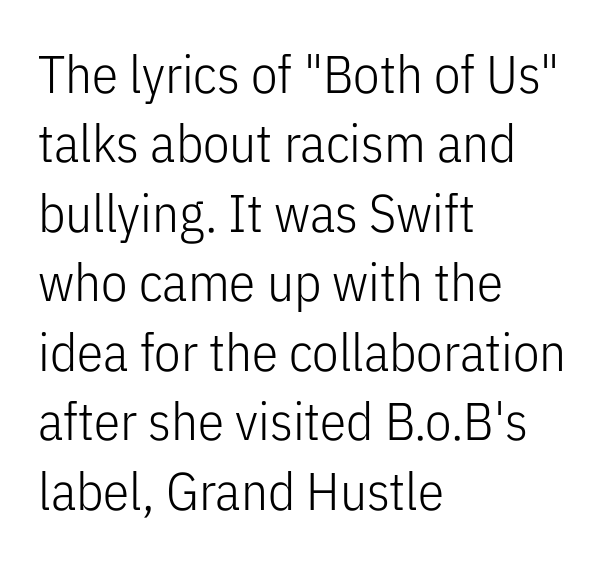
The image shows 53 px light, condensed sans-serif type, upright; set left-aligned, normal line spacing (1.31x), normal letter spacing, not underlined; low stroke contrast and a medium x-height.
